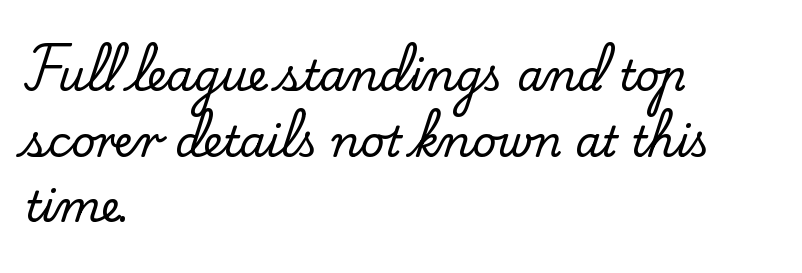
Students, observe: this is what conventionally led text looks like. Plain, unruled lines of type. Looks like regular typesetting: each glyph gets only the width it needs. Alignment: flush left.
